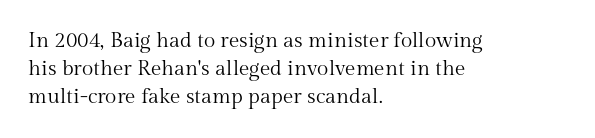
{"italic": "no", "bold": "no", "underline": "no", "align": "left", "line_spacing": "normal", "line_spacing_ratio": 1.34, "letter_spacing": "normal", "letter_spacing_em": 0.0, "glyph_px": 21}
